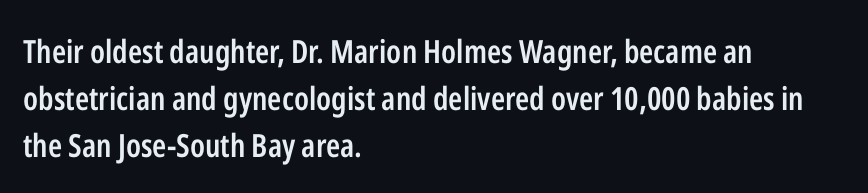
In terms of posture, this sample is upright. All the whitespace from short lines collects on the right. Underlining? Definitely not there. In terms of letterform style, serifs are entirely absent.
